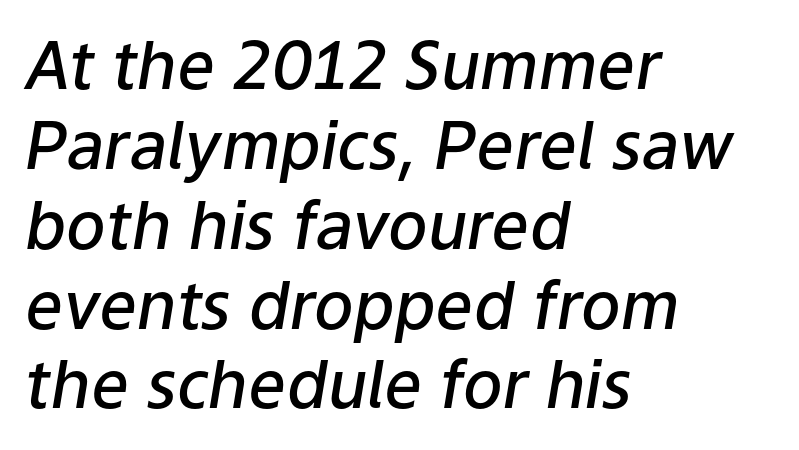
Q: Is the text bold? A: Semi-bold.
Q: Is the text italic (slanted)? A: Yes, it leans right by about 9 degrees.
Q: Is the text underlined? A: No.
Q: How is the paragraph aligned? A: Left-aligned.
Q: Is the spacing between letters normal or unusually wide? A: Normal.
Q: Width (condensed, normal, or wide)? A: Normal.
Q: Stroke contrast? A: Low.
Q: x-height? A: Medium.
Q: Monospaced? A: No.
